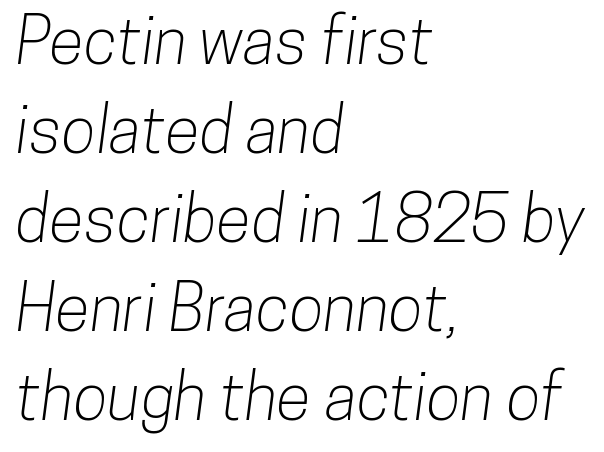
The image shows 64 px condensed sans-serif type; set left-aligned, normal line spacing (1.39x), normal letter spacing, not underlined; low stroke contrast and a medium x-height.
